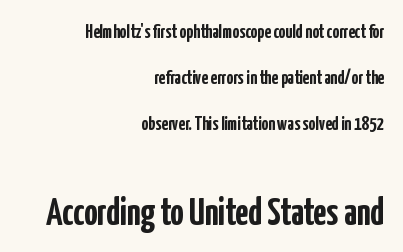
The image shows 38 px semibold, condensed sans-serif type, upright; set right-aligned, loose line spacing (2.41x), normal letter spacing, not underlined; the second (bottom) block is 2.0x larger; low stroke contrast and a medium x-height.
